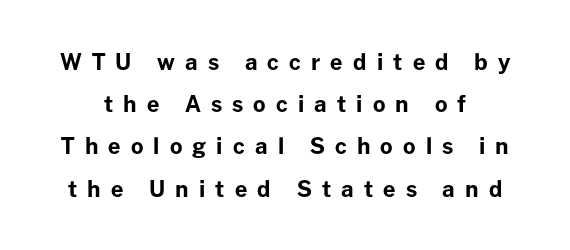
The image shows 22 px bold type, upright; set loose line spacing (1.92x), unusually wide letter spacing (+0.46 em), not underlined.
